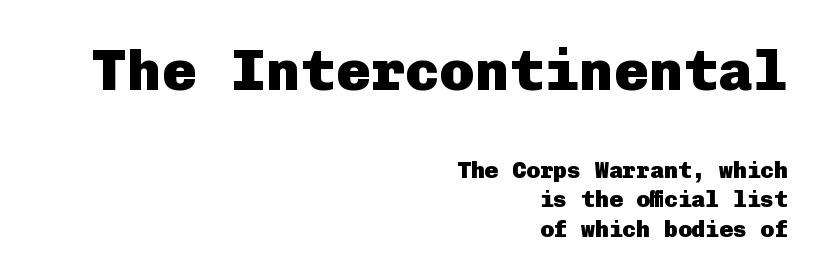
One-word summary of the alignment: right. What's the leading like? Ordinary, nothing unusual. The letters stand upright; this is a roman face. Is the lower block the larger one? No — the upper block carries the bigger type. Letter spacing: default.
